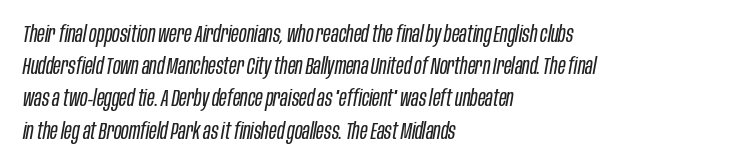
{"italic": "yes", "lean": "right", "slant_degrees": 10, "bold": "no", "underline": "no", "align": "left", "line_spacing": "normal", "line_spacing_ratio": 1.4, "letter_spacing": "normal", "letter_spacing_em": 0.0, "glyph_px": 23}
